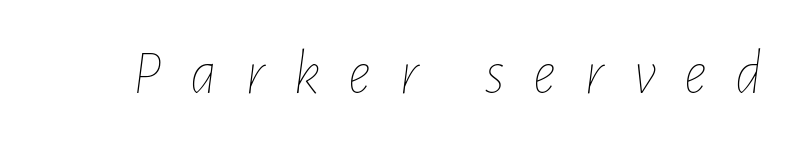
The image shows 64 px thin, condensed type, italic (leaning right); set unusually wide letter spacing (+0.44 em), not underlined; low stroke contrast and a medium x-height.
